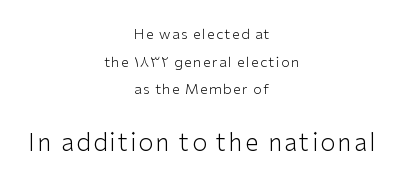
{"italic": "no", "bold": "no", "underline": "no", "align": "center", "line_spacing": "loose", "line_spacing_ratio": 1.98, "larger_block": "second", "size_ratio": 1.71, "glyph_px": 24}
